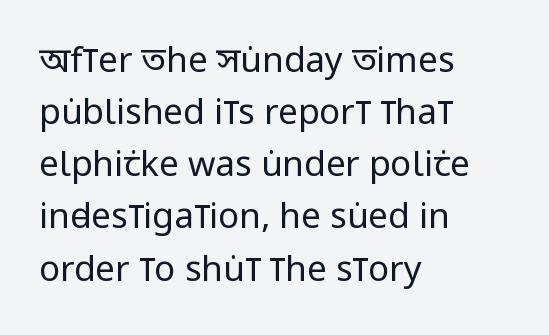
The image shows 35 px regular-weight, condensed sans-serif type, upright; set left-aligned, normal line spacing (1.49x), normal letter spacing, not underlined; low stroke contrast and a large x-height.
